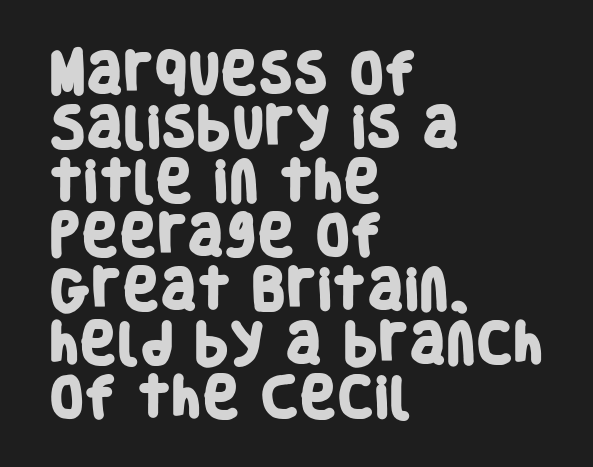
{"serif": "no", "bold": "yes", "weight": "heavy", "width": "condensed", "stroke_contrast": "low", "x_height": "large", "monospaced": "no", "underline": "no", "align": "left", "line_spacing_ratio": 1.2, "letter_spacing": "normal", "letter_spacing_em": 0.0, "glyph_px": 45}
